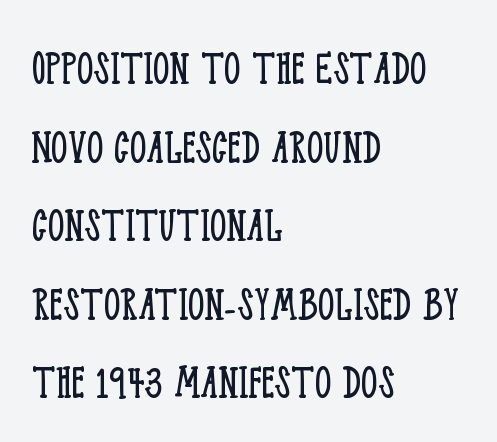
Ordinary non-slanted type is in use. This sample is left-justified, so line endings fall wherever the words run out. The specimen omits any rule beneath the text block's lines. The font family rendered here belongs to the serif group. The face looks like a standard text weight, possibly lighter.
